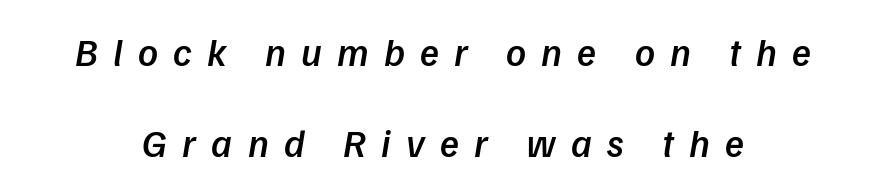
The image shows 39 px semibold sans-serif type; set centered, loose line spacing (2.33x), unusually wide letter spacing (+0.39 em), not underlined; low stroke contrast and a medium x-height.
